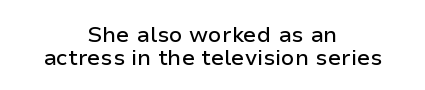
The image shows 22 px text type, upright; set centered, tight line spacing (1.03x), normal letter spacing, not underlined.
